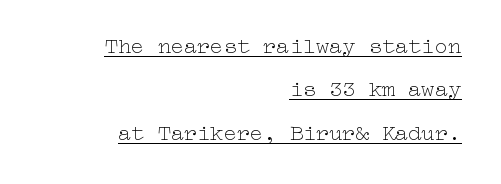
Q: Is the text bold? A: No.
Q: Is the text italic (slanted)? A: No, it is upright.
Q: Is the text underlined? A: Yes.
Q: How is the paragraph aligned? A: Right-aligned.
Q: Is the spacing between letters normal or unusually wide? A: Normal.
Q: Is the spacing between lines tight, normal or loose? A: Loose.
